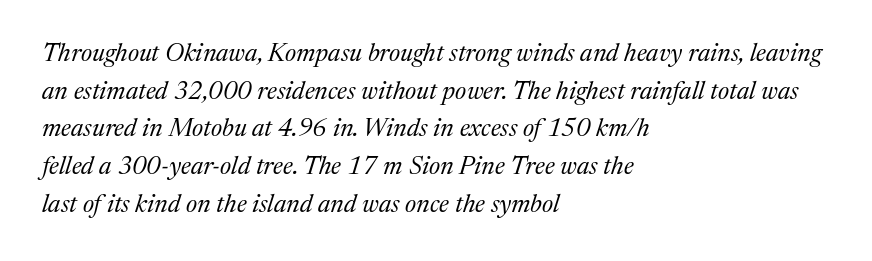
{"italic": "yes", "lean": "right", "slant_degrees": 17, "bold": "no", "underline": "no", "align": "left", "line_spacing": "normal", "line_spacing_ratio": 1.51, "letter_spacing": "normal", "letter_spacing_em": 0.0, "glyph_px": 25}
